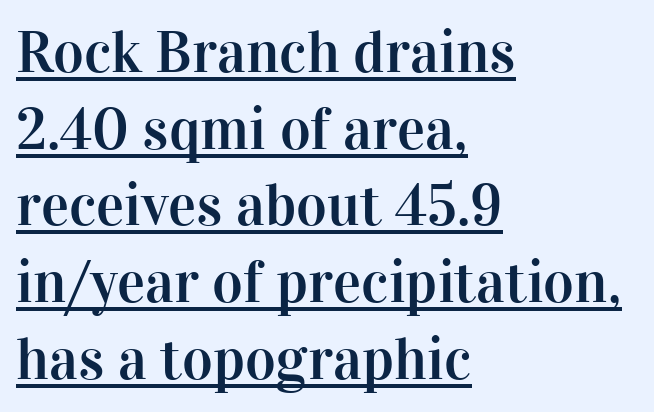
{"serif": "yes", "italic": "no", "width": "normal", "stroke_contrast": "high", "x_height": "medium", "monospaced": "no", "underline": "yes", "align": "left", "line_spacing": "normal", "line_spacing_ratio": 1.3, "letter_spacing": "normal", "letter_spacing_em": 0.0, "glyph_px": 59}
